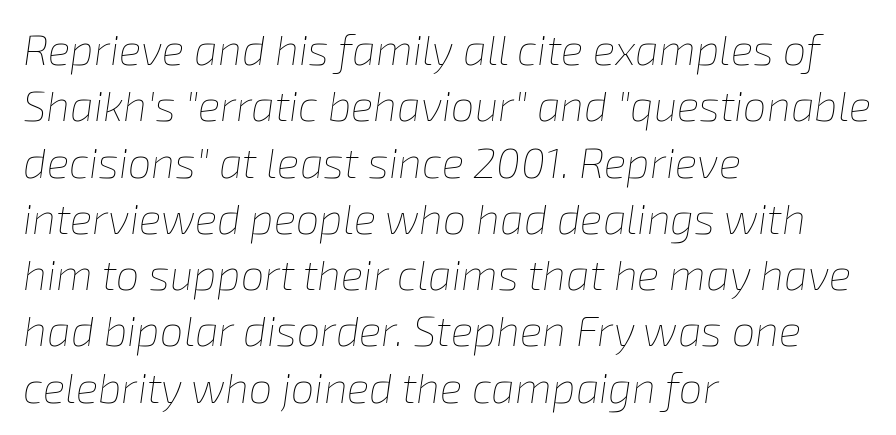
{"italic": "yes", "lean": "right", "slant_degrees": 8, "bold": "no", "weight": "thin", "width": "normal", "stroke_contrast": "low", "x_height": "medium", "monospaced": "no", "underline": "no", "align": "left", "line_spacing": "normal", "line_spacing_ratio": 1.34, "letter_spacing": "normal", "letter_spacing_em": 0.0, "glyph_px": 42}
